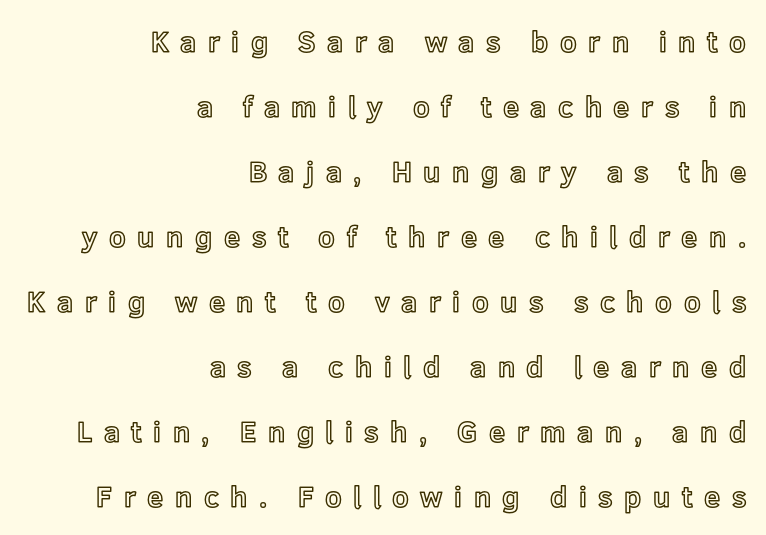
The image shows 29 px text type, upright; set right-aligned, loose line spacing (2.24x), unusually wide letter spacing (+0.4 em), not underlined; a medium x-height.
